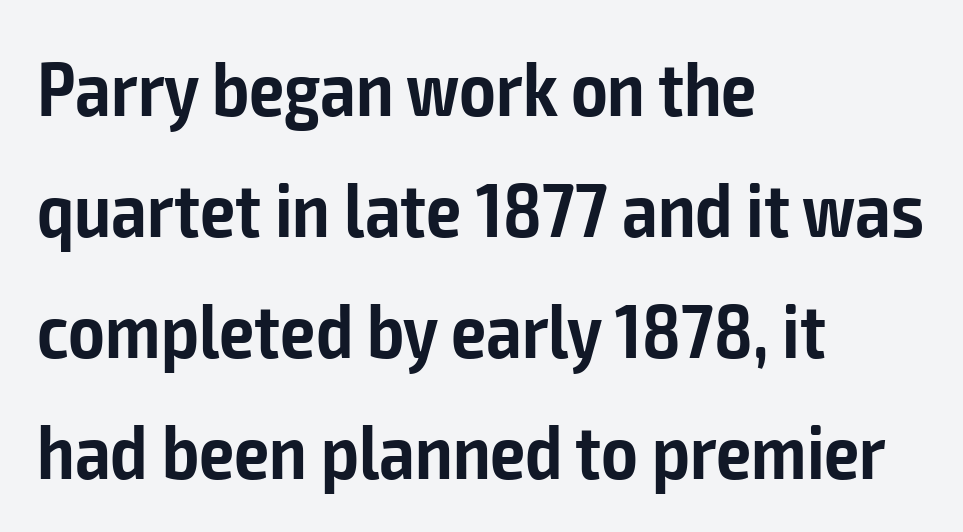
The image shows 78 px semibold, condensed sans-serif type, upright; set left-aligned, normal line spacing (1.55x), normal letter spacing, not underlined; low stroke contrast and a medium x-height.
